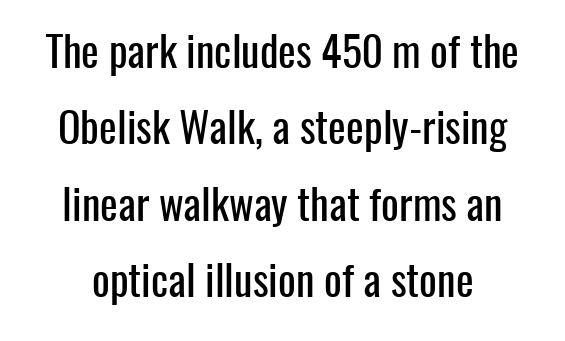
{"serif": "no", "italic": "no", "width": "condensed", "stroke_contrast": "low", "x_height": "medium", "monospaced": "no", "underline": "no", "line_spacing_ratio": 1.82, "letter_spacing": "normal", "letter_spacing_em": 0.0, "glyph_px": 42}
